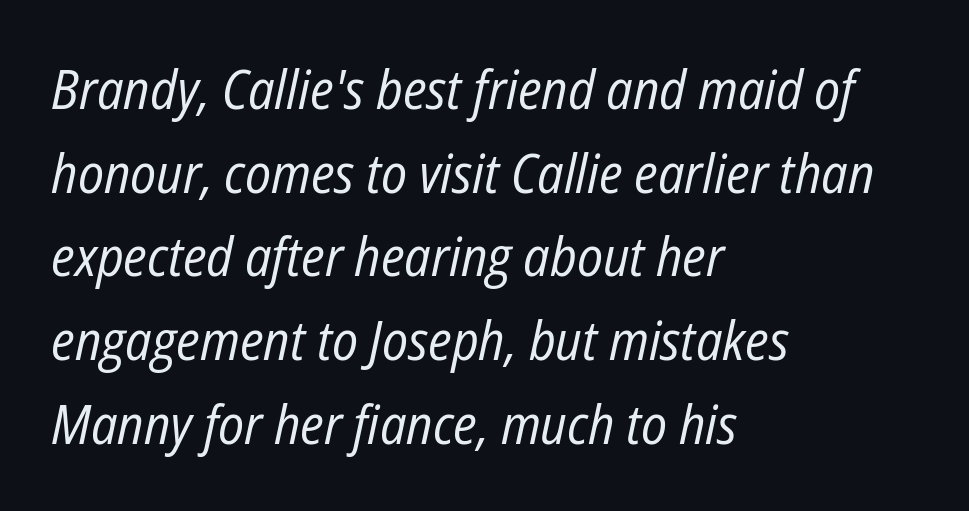
Q: Is the text bold? A: No.
Q: Is the text italic (slanted)? A: Yes, it leans right by about 12 degrees.
Q: Is the text underlined? A: No.
Q: How is the paragraph aligned? A: Left-aligned.
Q: Is the spacing between letters normal or unusually wide? A: Normal.
Q: Is the spacing between lines tight, normal or loose? A: Normal.
Q: Width (condensed, normal, or wide)? A: Condensed.
Q: Stroke contrast? A: Low.
Q: x-height? A: Medium.
Q: Monospaced? A: No.
